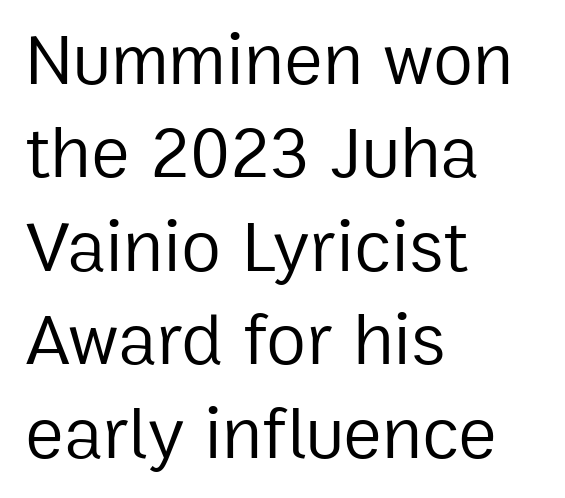
The lettering stays uniformly vertical, giving the passage a roman look. Layout note: lines flush left. How are the letters spaced? Ordinarily, with no added tracking. Regular leading. Check where the strokes stop: nothing finishes them off — pure sans.
